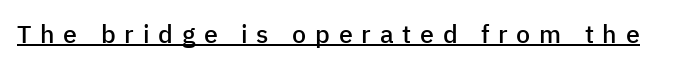
The image shows 25 px text type, upright; set unusually wide letter spacing (+0.35 em), underlined.
